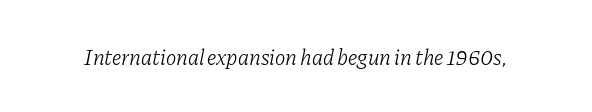
The horizontal fit of the characters is conventional and even. The typography opts for an oblique posture over an upright one. Underline: absent. Letters have the restrained weight of plain body copy at most.
